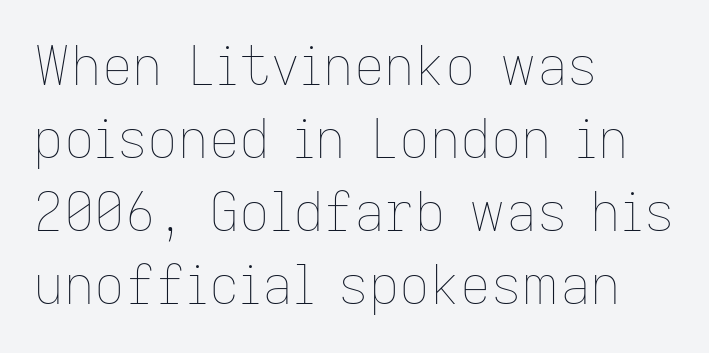
Whoever set this chose a conventional vertical rhythm. Weight: in the light-to-regular range. The passage shown is typed in a proportional face where columns would drift. This rendering uses left alignment, leaving the right contour irregular.
